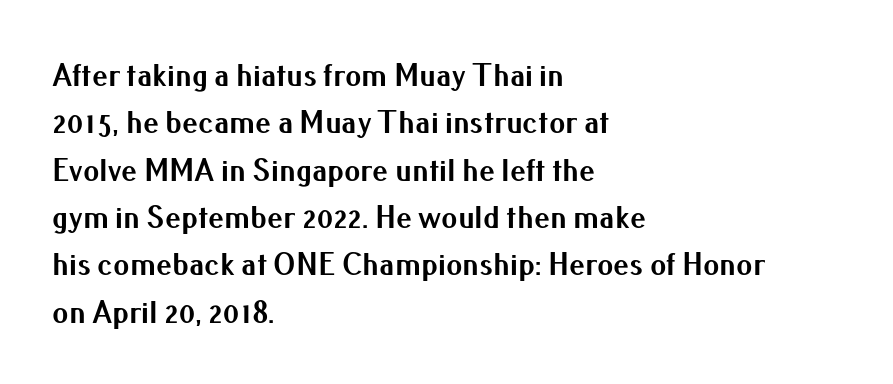
The sample has been set heavy, in full bold. The zone under the glyphs is completely vacant. Nope, not italic — everything's standing straight. Are there feet on the stems? There aren't — it's a sans. Proportional: the letters do not fall into vertical columns.
